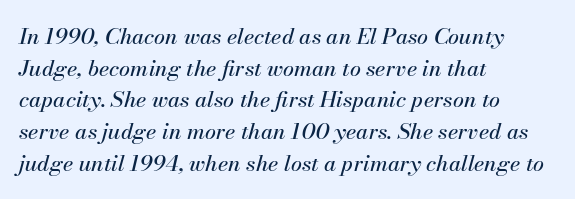
This rendering leaves character spacing at its baseline value. Leading: standard. Each line starts at the same left margin while the right side varies. It's the slanting kind of type.
